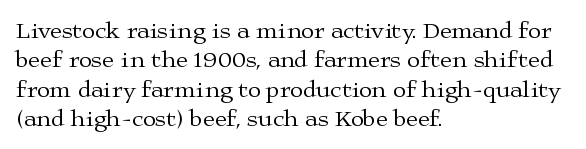
The image shows 24 px text type, upright; set left-aligned, line spacing 1.22x, normal letter spacing, not underlined.
